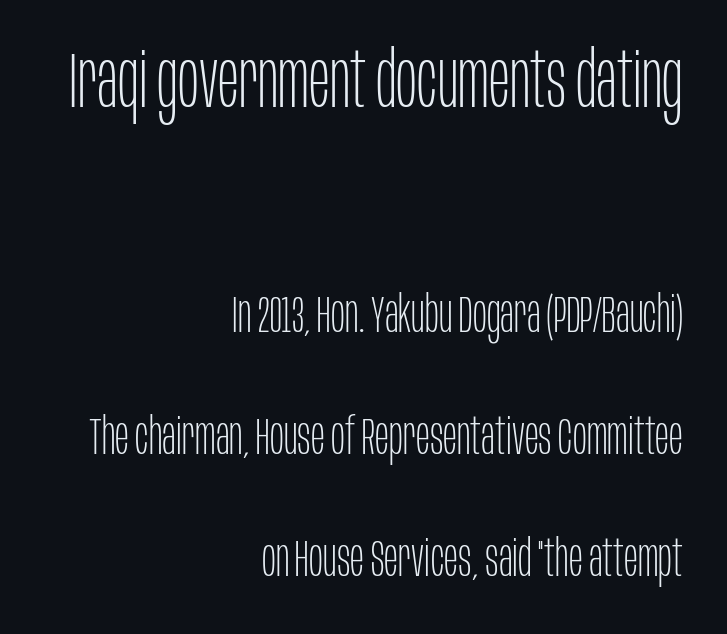
Descenders are the only things crossing below the line. Compared with a typical body face, this is equally light or lighter still. The typography opts for an upright posture over an oblique one. The tracking reads as untouched default to a designer's eye.
